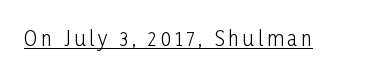
The face looks like a standard text weight, possibly lighter. Rendered with straight, roman letterforms. The rendered words wear a rule along their underside.
